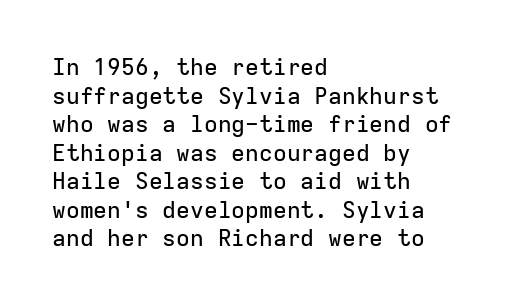
Q: Is the text italic (slanted)? A: No, it is upright.
Q: Is the text underlined? A: No.
Q: How is the paragraph aligned? A: Left-aligned.
Q: Is the spacing between letters normal or unusually wide? A: Normal.
